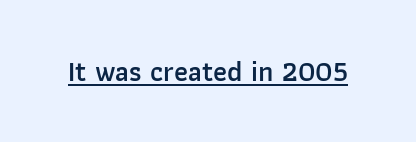
The image shows 28 px semibold sans-serif type, upright; set normal letter spacing, underlined; low stroke contrast and a medium x-height.
